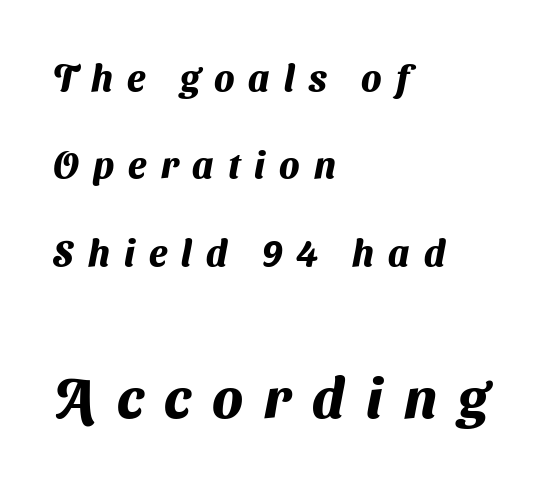
Q: Is the text bold? A: Yes.
Q: Is the typeface a serif or a sans-serif typeface? A: Sans-serif.
Q: Is the text underlined? A: No.
Q: How is the paragraph aligned? A: Left-aligned.
Q: Is the spacing between letters normal or unusually wide? A: Unusually wide.
Q: Is the spacing between lines tight, normal or loose? A: Loose.
Q: Which block of text is set in a larger size, the first (top) or the second (bottom)? A: The second (bottom) one.
Q: Width (condensed, normal, or wide)? A: Normal.
Q: Stroke contrast? A: Medium.
Q: x-height? A: Medium.
Q: Monospaced? A: No.
